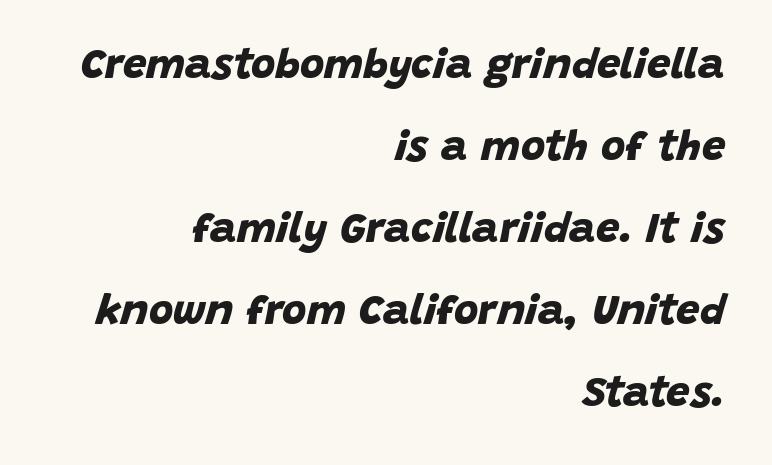
{"serif": "no", "bold": "yes", "weight": "bold", "width": "normal", "stroke_contrast": "low", "x_height": "large", "monospaced": "no", "underline": "no", "align": "right", "line_spacing": "loose", "line_spacing_ratio": 1.95, "letter_spacing": "normal", "letter_spacing_em": 0.0, "glyph_px": 42}
